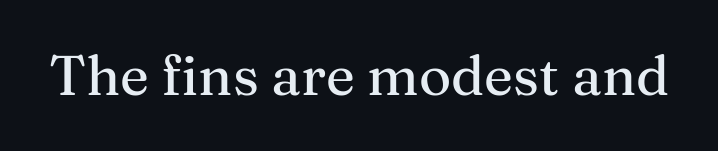
Q: Is the text italic (slanted)? A: No, it is upright.
Q: Is the typeface a serif or a sans-serif typeface? A: Serif.
Q: Is the text underlined? A: No.
Q: Is the spacing between letters normal or unusually wide? A: Normal.
Q: Width (condensed, normal, or wide)? A: Normal.
Q: Stroke contrast? A: Medium.
Q: x-height? A: Medium.
Q: Monospaced? A: No.
